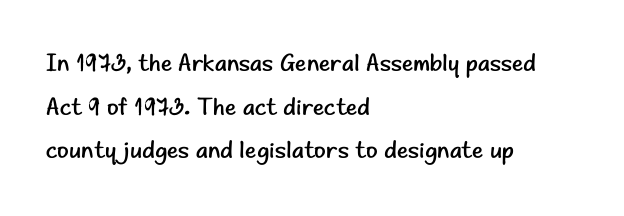
{"italic": "no", "bold": "no", "underline": "no", "align": "left", "line_spacing_ratio": 1.82, "letter_spacing": "normal", "letter_spacing_em": 0.0, "glyph_px": 24}
